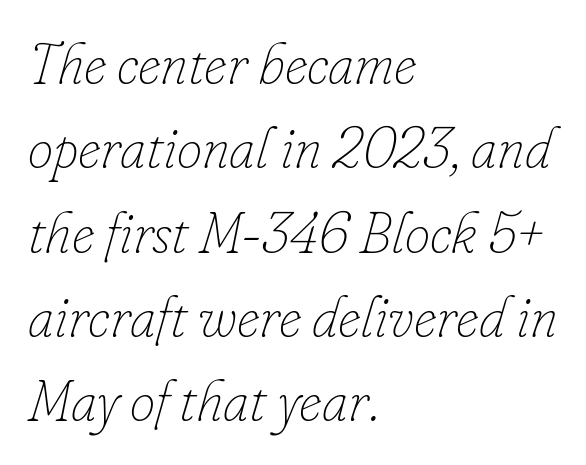
{"italic": "yes", "lean": "right", "slant_degrees": 16, "bold": "no", "weight": "thin", "width": "normal", "stroke_contrast": "low", "x_height": "small", "monospaced": "no", "underline": "no", "align": "left", "line_spacing": "normal", "line_spacing_ratio": 1.48, "letter_spacing": "normal", "letter_spacing_em": 0.0, "glyph_px": 57}
